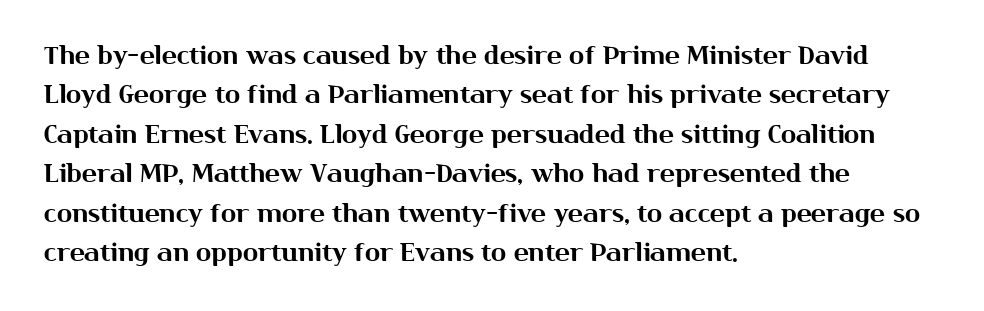
The setting favours the left margin, as ordinary paragraphs usually do. Is there any slant? The stems are plumb. A bare baseline throughout the passage. The letterforms sit shoulder to shoulder at normal distance. These lines sit exactly where default settings would place them.
